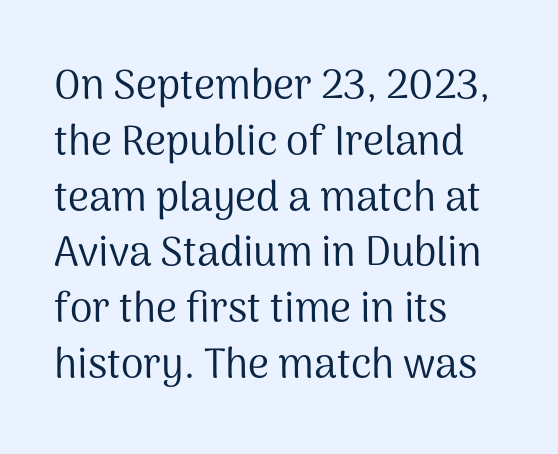
{"serif": "no", "italic": "no", "bold": "no", "weight": "regular", "width": "normal", "stroke_contrast": "medium", "x_height": "medium", "monospaced": "no", "underline": "no", "align": "left", "line_spacing": "normal", "line_spacing_ratio": 1.36, "letter_spacing": "normal", "letter_spacing_em": 0.0, "glyph_px": 41}
